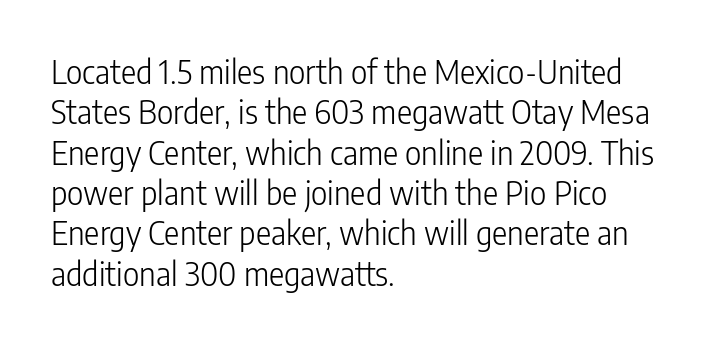
The image shows 32 px light, condensed sans-serif type, upright; set left-aligned, normal line spacing (1.26x), normal letter spacing, not underlined; low stroke contrast and a medium x-height.
